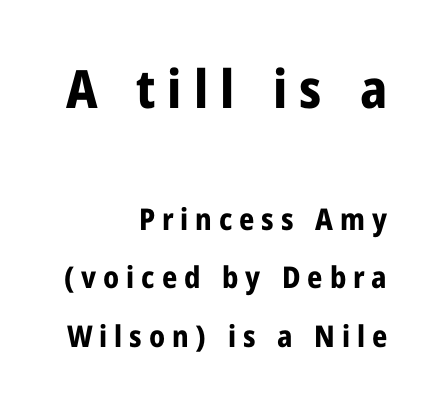
The image shows 53 px bold, condensed sans-serif type, upright; set right-aligned, loose line spacing (1.95x), unusually wide letter spacing (+0.23 em), not underlined; the first (top) block is 1.77x larger; low stroke contrast and a medium x-height.
